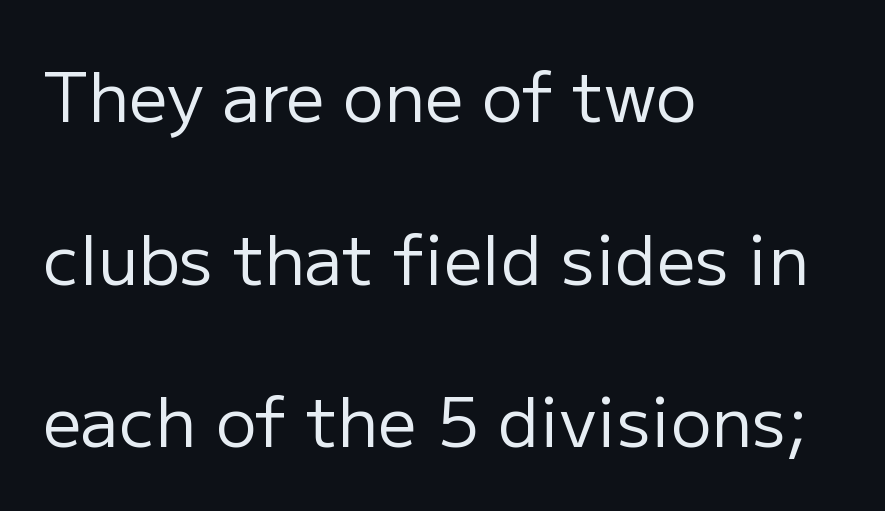
{"serif": "no", "italic": "no", "bold": "no", "weight": "regular", "width": "normal", "stroke_contrast": "low", "x_height": "medium", "monospaced": "no", "underline": "no", "align": "left", "line_spacing": "loose", "line_spacing_ratio": 2.39, "letter_spacing": "normal", "letter_spacing_em": 0.0, "glyph_px": 68}
